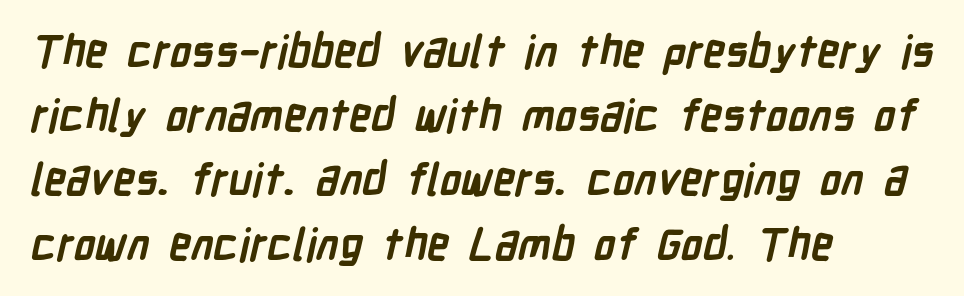
{"serif": "no", "bold": "yes", "weight": "semibold", "width": "condensed", "stroke_contrast": "low", "x_height": "medium", "monospaced": "no", "underline": "no", "align": "left", "line_spacing": "normal", "line_spacing_ratio": 1.46, "letter_spacing": "normal", "letter_spacing_em": 0.0, "glyph_px": 44}
